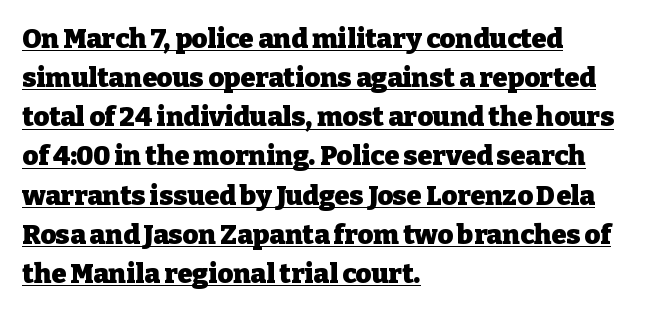
Q: Is the text bold? A: Yes.
Q: Is the text italic (slanted)? A: No, it is upright.
Q: Is the text underlined? A: Yes.
Q: How is the paragraph aligned? A: Left-aligned.
Q: Is the spacing between letters normal or unusually wide? A: Normal.
Q: Is the spacing between lines tight, normal or loose? A: Normal.
